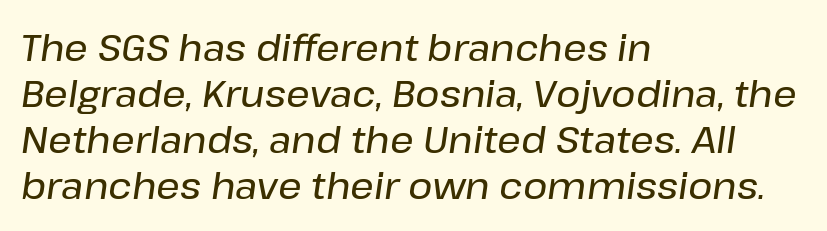
The image shows 37 px text type, italic (leaning right); set left-aligned, line spacing 1.24x, normal letter spacing, not underlined; low stroke contrast and a medium x-height.
